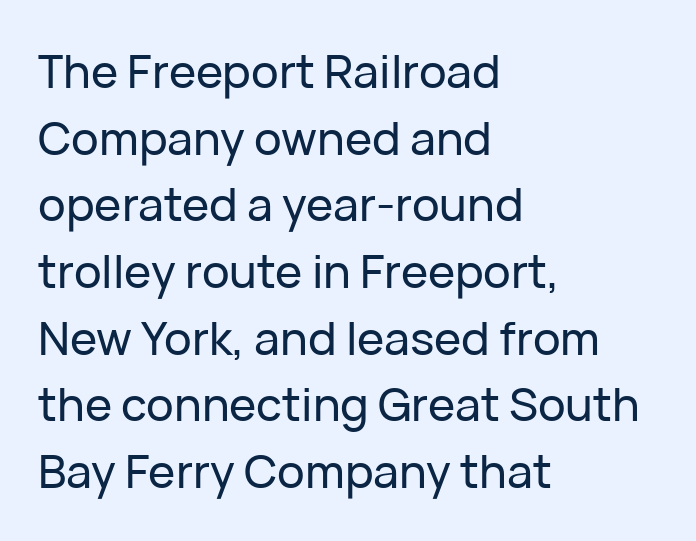
Do the letters lean? They stand straight. The rendering anchors every line to the left-hand side. Letterform terminals end flat and unadorned throughout the passage. Only glyphs here, with clear space below each row. The leading is moderate, giving the passage an even texture. The letters advance in unequal steps, a hallmark of proportional type.
